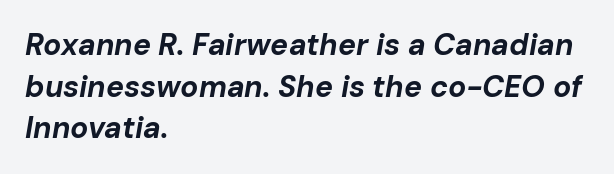
The type is set solid horizontally, with unmodified tracking. Which margin do the lines hug? The left one — the right edge is uneven. Each letter keeps its own natural width here, so spacing adapts to shape. Normally led — the rows are evenly, conventionally spaced. These lines carry a lot of weight — the face is fully bold.
